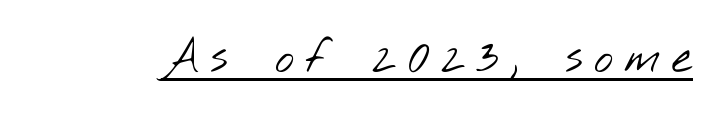
Q: Is the text bold? A: No.
Q: Is the typeface a serif or a sans-serif typeface? A: Sans-serif.
Q: Is the text underlined? A: Yes.
Q: Is the spacing between letters normal or unusually wide? A: Unusually wide.
Q: Width (condensed, normal, or wide)? A: Wide.
Q: Stroke contrast? A: Low.
Q: x-height? A: Small.
Q: Monospaced? A: No.
